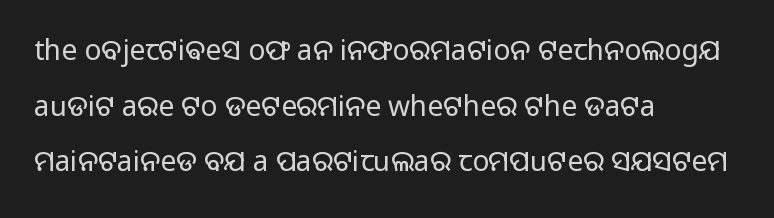
Q: Is the text bold? A: No.
Q: Is the text italic (slanted)? A: No, it is upright.
Q: Is the typeface a serif or a sans-serif typeface? A: Sans-serif.
Q: Is the text underlined? A: No.
Q: How is the paragraph aligned? A: Left-aligned.
Q: Is the spacing between letters normal or unusually wide? A: Normal.
Q: Is the spacing between lines tight, normal or loose? A: Loose.
Q: Width (condensed, normal, or wide)? A: Normal.
Q: Stroke contrast? A: Low.
Q: x-height? A: Medium.
Q: Monospaced? A: No.
